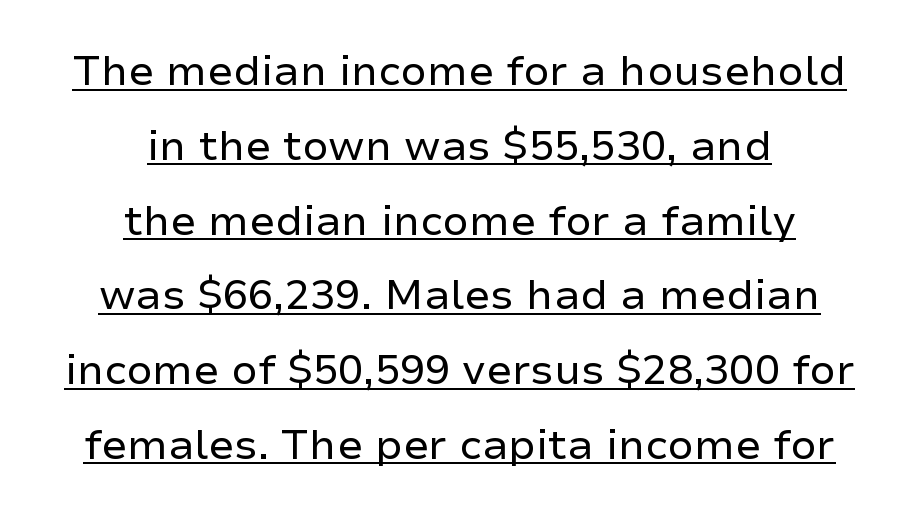
Q: Is the text bold? A: No.
Q: Is the text italic (slanted)? A: No, it is upright.
Q: Is the typeface a serif or a sans-serif typeface? A: Sans-serif.
Q: Is the text underlined? A: Yes.
Q: How is the paragraph aligned? A: Centered.
Q: Is the spacing between letters normal or unusually wide? A: Normal.
Q: Width (condensed, normal, or wide)? A: Normal.
Q: Stroke contrast? A: Low.
Q: x-height? A: Medium.
Q: Monospaced? A: No.
